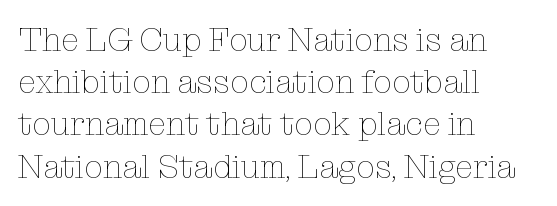
Q: Is the text bold? A: No.
Q: Is the text italic (slanted)? A: No, it is upright.
Q: Is the text underlined? A: No.
Q: How is the paragraph aligned? A: Left-aligned.
Q: Is the spacing between letters normal or unusually wide? A: Normal.
Q: Is the spacing between lines tight, normal or loose? A: Normal.
Q: Width (condensed, normal, or wide)? A: Normal.
Q: Stroke contrast? A: Low.
Q: x-height? A: Medium.
Q: Monospaced? A: No.
